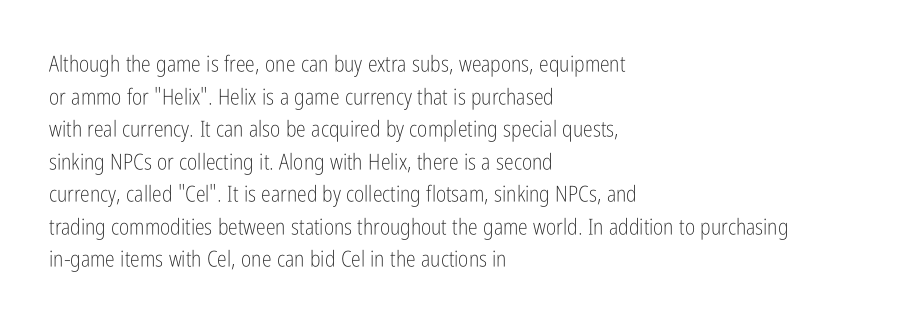
The image shows 22 px text type, upright; set left-aligned, normal line spacing (1.48x), normal letter spacing, not underlined.
